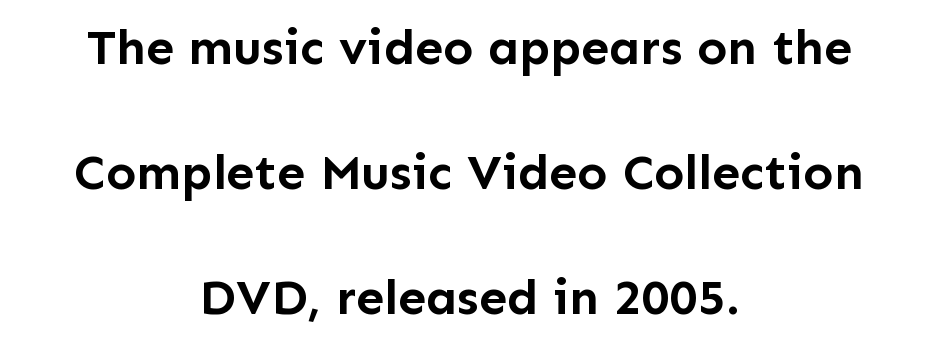
Q: Is the text bold? A: Yes.
Q: Is the text italic (slanted)? A: No, it is upright.
Q: Is the typeface a serif or a sans-serif typeface? A: Sans-serif.
Q: Is the text underlined? A: No.
Q: How is the paragraph aligned? A: Centered.
Q: Is the spacing between letters normal or unusually wide? A: Normal.
Q: Is the spacing between lines tight, normal or loose? A: Loose.
Q: Width (condensed, normal, or wide)? A: Normal.
Q: Stroke contrast? A: Low.
Q: x-height? A: Medium.
Q: Monospaced? A: No.
